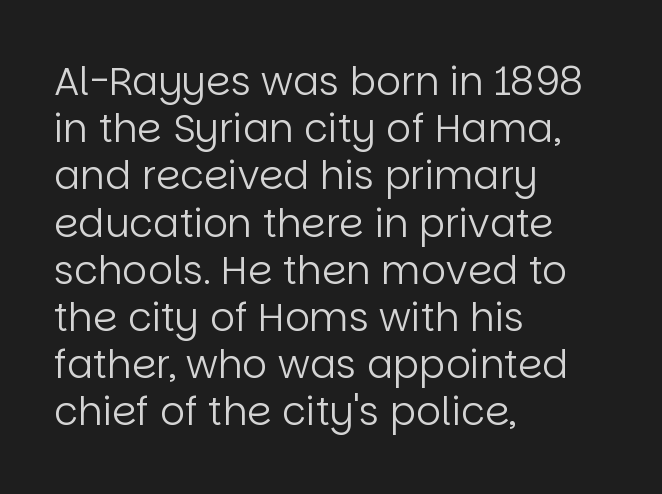
Q: Is the text bold? A: No.
Q: Is the text italic (slanted)? A: No, it is upright.
Q: Is the typeface a serif or a sans-serif typeface? A: Sans-serif.
Q: Is the text underlined? A: No.
Q: How is the paragraph aligned? A: Left-aligned.
Q: Is the spacing between letters normal or unusually wide? A: Normal.
Q: Width (condensed, normal, or wide)? A: Normal.
Q: Stroke contrast? A: Low.
Q: x-height? A: Large.
Q: Monospaced? A: No.
